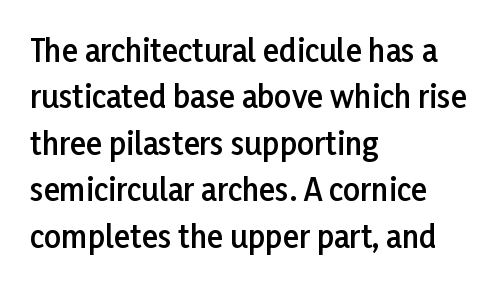
{"serif": "no", "italic": "no", "bold": "semi", "weight": "semibold", "width": "normal", "stroke_contrast": "low", "x_height": "medium", "monospaced": "no", "underline": "no", "align": "left", "line_spacing": "normal", "line_spacing_ratio": 1.55, "letter_spacing": "normal", "letter_spacing_em": 0.0, "glyph_px": 30}
